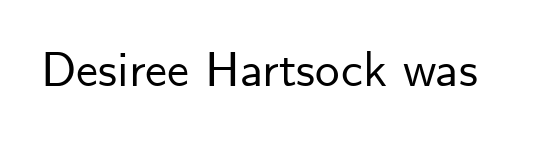
Q: Is the text italic (slanted)? A: No, it is upright.
Q: Is the typeface a serif or a sans-serif typeface? A: Sans-serif.
Q: Is the text underlined? A: No.
Q: Is the spacing between letters normal or unusually wide? A: Normal.
Q: Width (condensed, normal, or wide)? A: Normal.
Q: Stroke contrast? A: Low.
Q: x-height? A: Small.
Q: Monospaced? A: No.
